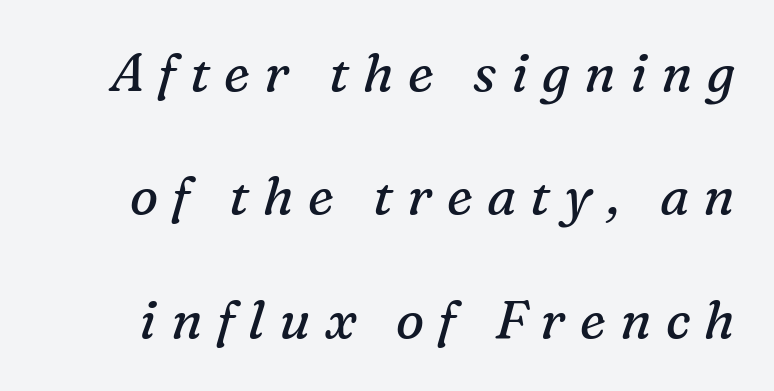
Yep, that's italic — everything's leaning. Looks like regular typesetting: each glyph gets only the width it needs. What's the leading like? Stretched, with rows far apart. Glance below the letters and you will spot only blank space.
